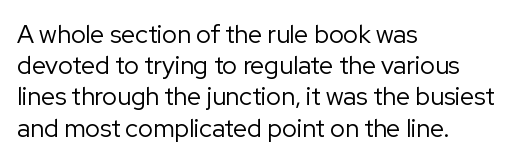
The image shows 25 px text type, upright; set left-aligned, normal line spacing (1.25x), normal letter spacing, not underlined.
